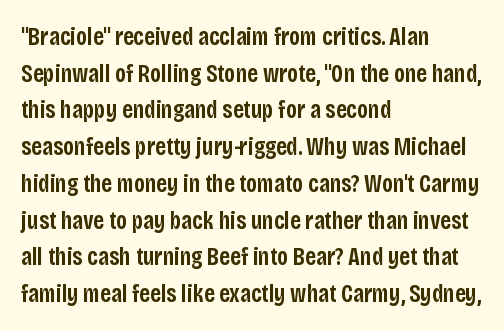
The image shows 25 px text type, upright; set left-aligned, normal line spacing (1.47x), normal letter spacing, not underlined.
